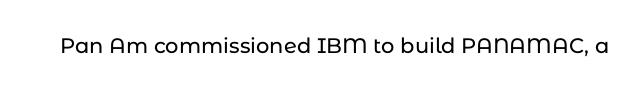
{"italic": "no", "underline": "no", "letter_spacing": "normal", "letter_spacing_em": 0.0, "glyph_px": 21}
